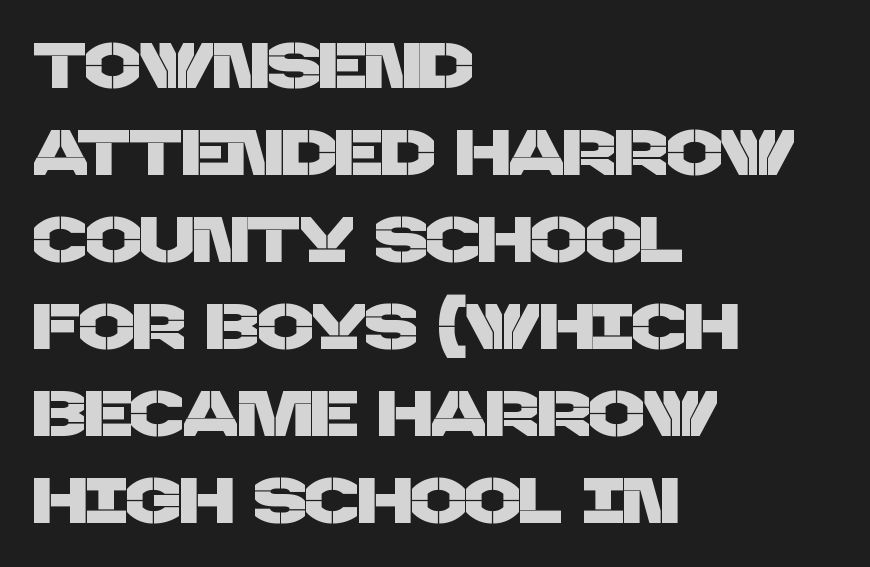
Proportional: the letters do not fall into vertical columns. The string is rendered with underlining switched off. The rag falls on the right side of this text block. Leading matches the norm, producing a regular column. Serif or sans? Sans — the stroke terminals are bare. Default kerning and tracking; the words read as compact shapes.
